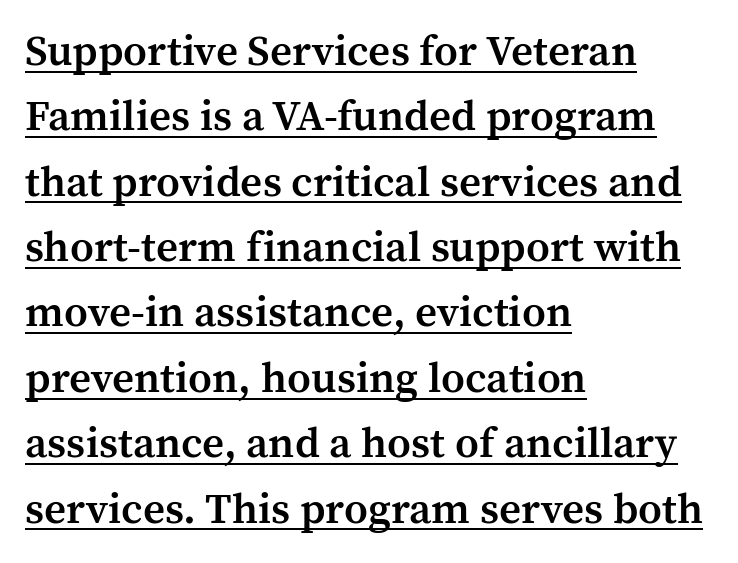
{"serif": "yes", "italic": "no", "bold": "semi", "weight": "semibold", "width": "normal", "stroke_contrast": "medium", "x_height": "medium", "monospaced": "no", "underline": "yes", "align": "left", "line_spacing": "normal", "line_spacing_ratio": 1.52, "letter_spacing": "normal", "letter_spacing_em": 0.0, "glyph_px": 43}
